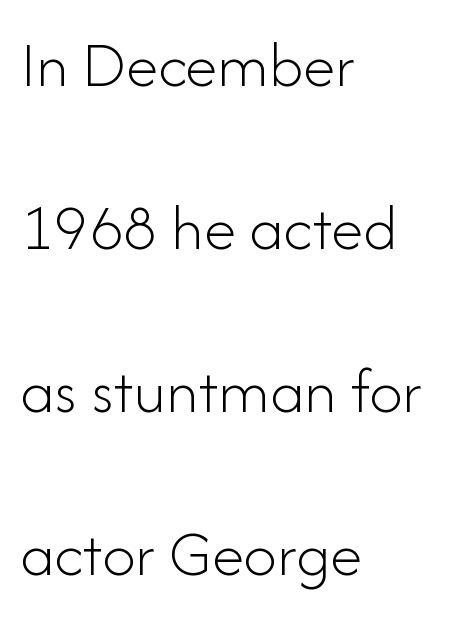
What stands out about the letter spacing? Nothing — it is the standard amount. Think standard paragraph weight, or any step lighter than that. Does the leading feel generous? Absolutely, it's lavish. Left-aligned paragraph, ragged on the right. A bare baseline throughout the passage. The face used here is proportionally spaced, like ordinary book or web type.
